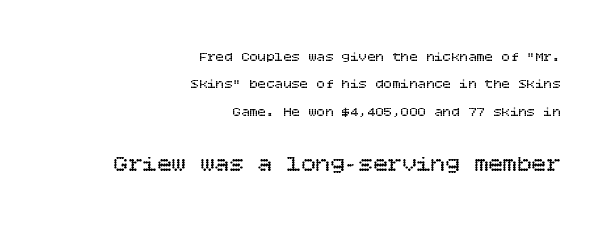
If you drew a line through each stem, it would be perfectly vertical. Reading top to bottom, the characters get bigger at the block break. Is the block centered? No — it sits flush against the right margin. Nobody touched the tracking dial on this one. The letterforms sit at book weight or below.
